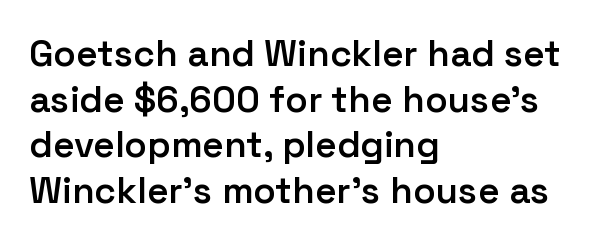
Q: Is the text bold? A: Semi-bold.
Q: Is the text italic (slanted)? A: No, it is upright.
Q: Is the typeface a serif or a sans-serif typeface? A: Sans-serif.
Q: Is the text underlined? A: No.
Q: How is the paragraph aligned? A: Left-aligned.
Q: Is the spacing between letters normal or unusually wide? A: Normal.
Q: Width (condensed, normal, or wide)? A: Normal.
Q: Stroke contrast? A: Low.
Q: x-height? A: Medium.
Q: Monospaced? A: No.
